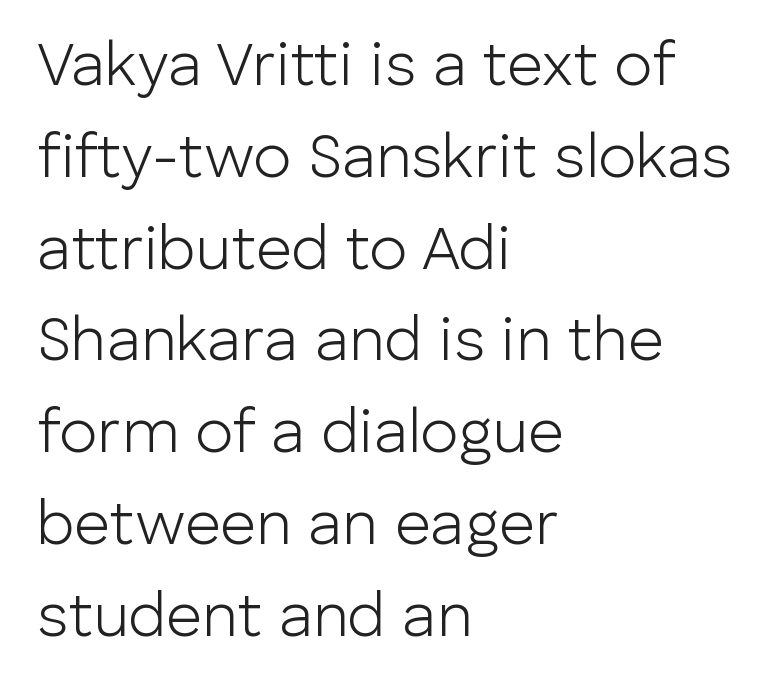
The image shows 62 px light sans-serif type, upright; set left-aligned, normal line spacing (1.48x), normal letter spacing, not underlined; low stroke contrast and a medium x-height.
